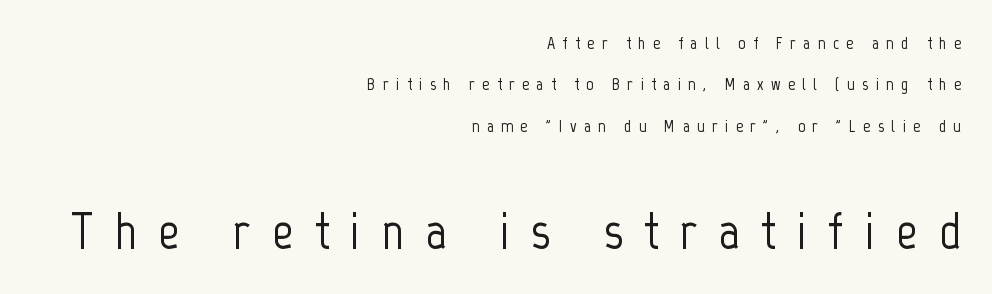
{"serif": "no", "italic": "no", "width": "condensed", "stroke_contrast": "low", "x_height": "medium", "monospaced": "no", "underline": "no", "align": "right", "line_spacing": "loose", "line_spacing_ratio": 2.3, "letter_spacing": "wide", "letter_spacing_em": 0.4, "larger_block": "second", "size_ratio": 2.94, "glyph_px": 53}
